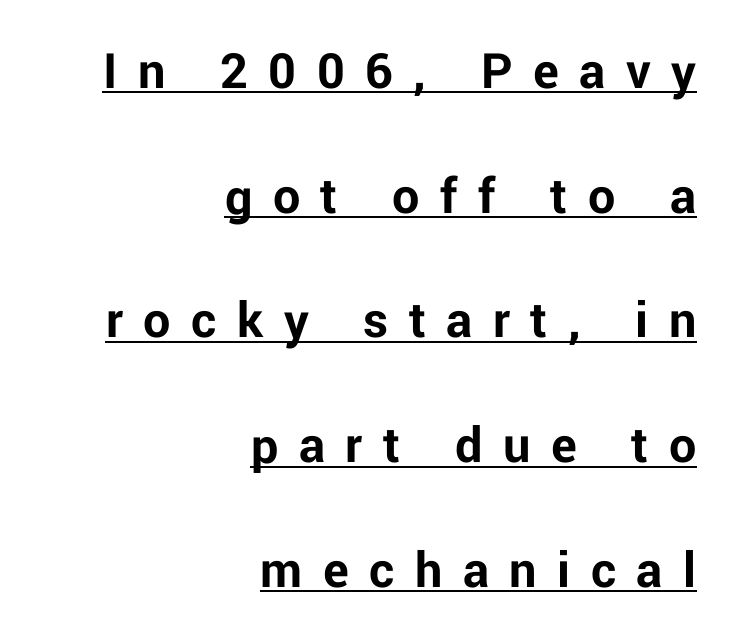
Q: Is the text bold? A: Yes.
Q: Is the text italic (slanted)? A: No, it is upright.
Q: Is the typeface a serif or a sans-serif typeface? A: Sans-serif.
Q: Is the text underlined? A: Yes.
Q: How is the paragraph aligned? A: Right-aligned.
Q: Is the spacing between letters normal or unusually wide? A: Unusually wide.
Q: Is the spacing between lines tight, normal or loose? A: Loose.
Q: Width (condensed, normal, or wide)? A: Normal.
Q: Stroke contrast? A: Low.
Q: x-height? A: Medium.
Q: Monospaced? A: No.
